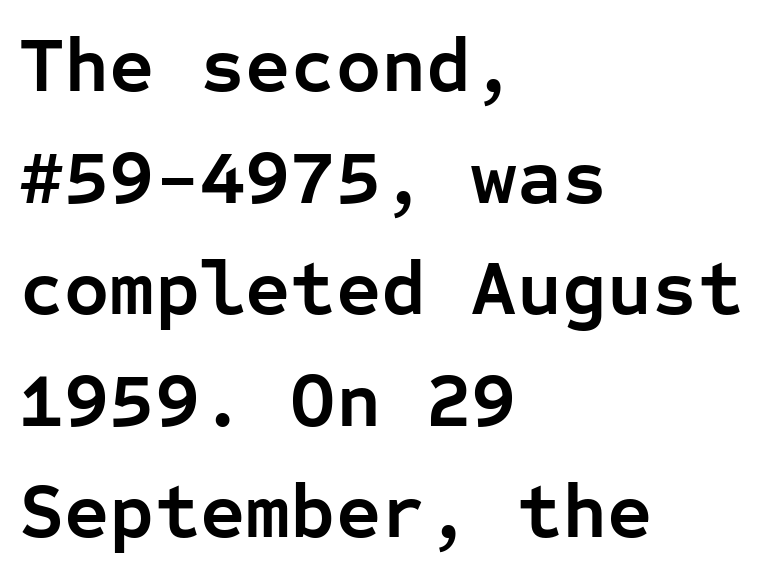
{"serif": "no", "italic": "no", "bold": "yes", "weight": "semibold", "width": "normal", "stroke_contrast": "low", "x_height": "medium", "monospaced": "yes", "underline": "no", "align": "left", "line_spacing": "normal", "line_spacing_ratio": 1.43, "letter_spacing": "normal", "letter_spacing_em": 0.0, "glyph_px": 78}
